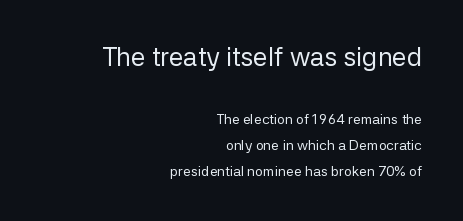
Q: Is the text bold? A: No.
Q: Is the text italic (slanted)? A: No, it is upright.
Q: Is the text underlined? A: No.
Q: How is the paragraph aligned? A: Right-aligned.
Q: Is the spacing between letters normal or unusually wide? A: Normal.
Q: Which block of text is set in a larger size, the first (top) or the second (bottom)? A: The first (top) one.
